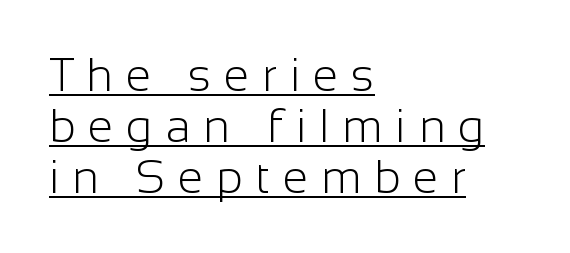
Underlining? Definitely there. This is sans-serif lettering, the kind often seen on screens and signage. The setting favours the left margin, as ordinary paragraphs usually do. Proportional: the letters do not fall into vertical columns. Is the stroke heavy? The answer is a plain regular-or-lighter.
